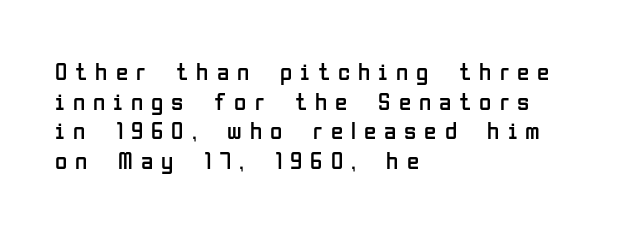
Think standard paragraph weight, or any step lighter than that. Left-aligned paragraph, ragged on the right. Posture: vertical. The area under the type is left untouched. What stands out about the letter spacing? Its width — letters are far apart.
